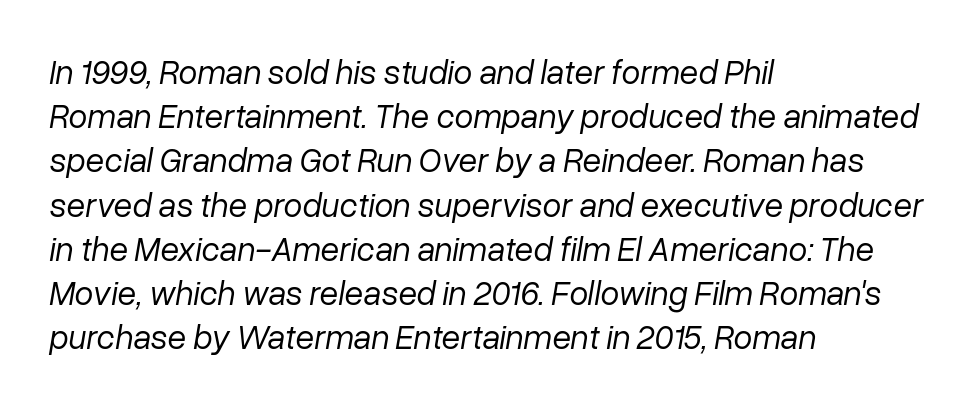
The image shows 34 px regular-weight type, italic (leaning right); set left-aligned, normal line spacing (1.3x), normal letter spacing, not underlined; low stroke contrast and a medium x-height.
